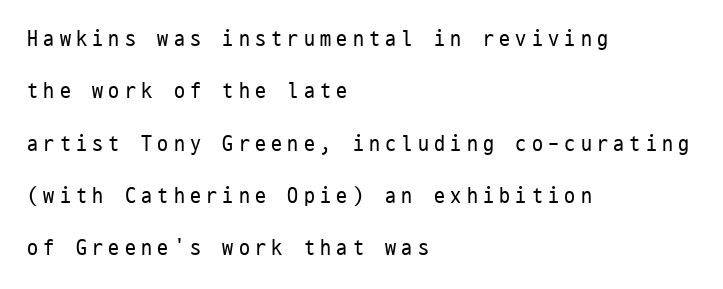
{"italic": "no", "bold": "no", "underline": "no", "align": "left", "line_spacing": "loose", "line_spacing_ratio": 2.38, "letter_spacing": "wide", "letter_spacing_em": 0.24, "glyph_px": 22}
